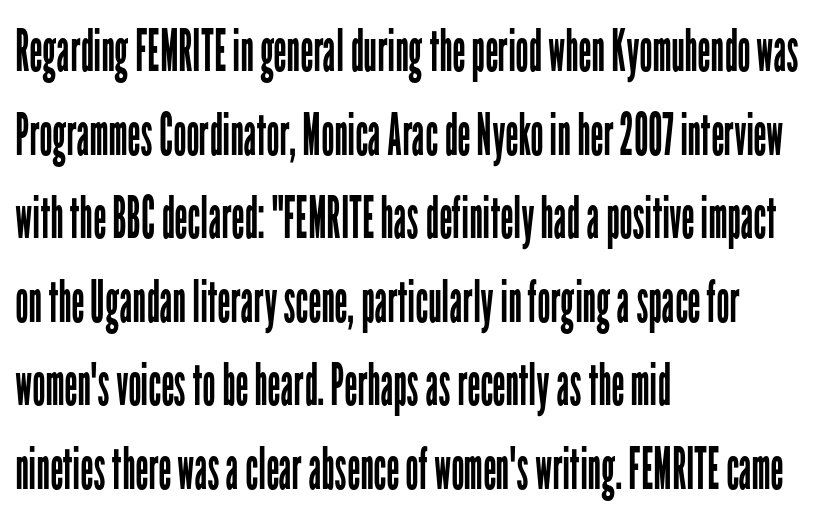
Q: Is the text bold? A: No.
Q: Is the text italic (slanted)? A: No, it is upright.
Q: Is the typeface a serif or a sans-serif typeface? A: Sans-serif.
Q: Is the text underlined? A: No.
Q: How is the paragraph aligned? A: Left-aligned.
Q: Is the spacing between letters normal or unusually wide? A: Normal.
Q: Is the spacing between lines tight, normal or loose? A: Normal.
Q: Width (condensed, normal, or wide)? A: Condensed.
Q: Stroke contrast? A: Low.
Q: x-height? A: Medium.
Q: Monospaced? A: No.
